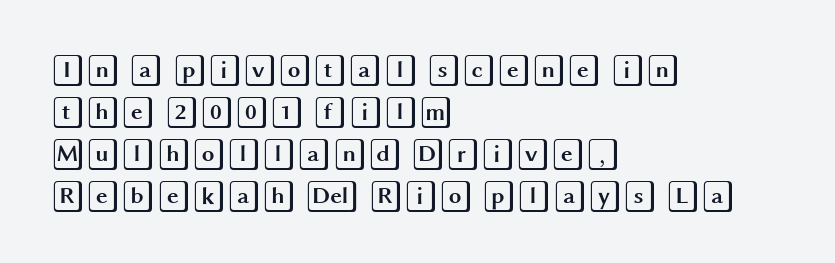
In terms of letterspacing, this is plain default setting. Each line starts at the same left margin while the right side varies. Every character sits straight up, as roman type does. The glyphs are unaccompanied by any horizontal stroke below them. Is there much room between lines? A standard amount, neither cramped nor airy.
